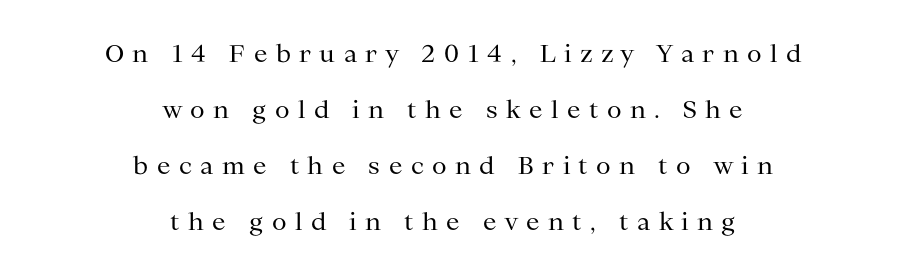
{"italic": "no", "bold": "no", "underline": "no", "align": "center", "line_spacing": "loose", "line_spacing_ratio": 2.34, "letter_spacing": "wide", "letter_spacing_em": 0.35, "glyph_px": 24}
